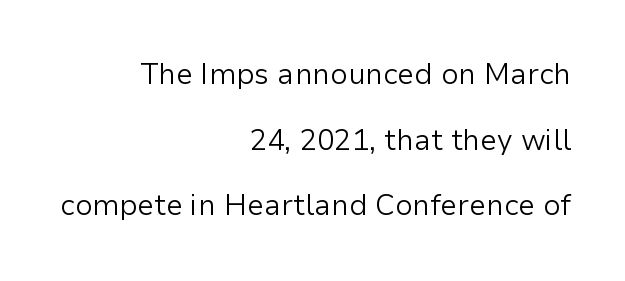
The image shows 29 px light sans-serif type, upright; set right-aligned, loose line spacing (2.26x), normal letter spacing, not underlined; low stroke contrast and a medium x-height.
